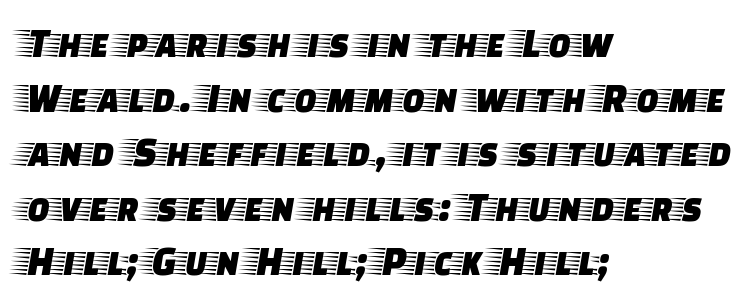
Descenders hang freely into open space. The vertical gap from one line to the next is medium. Does the copy run flush right? No — it runs flush left.
